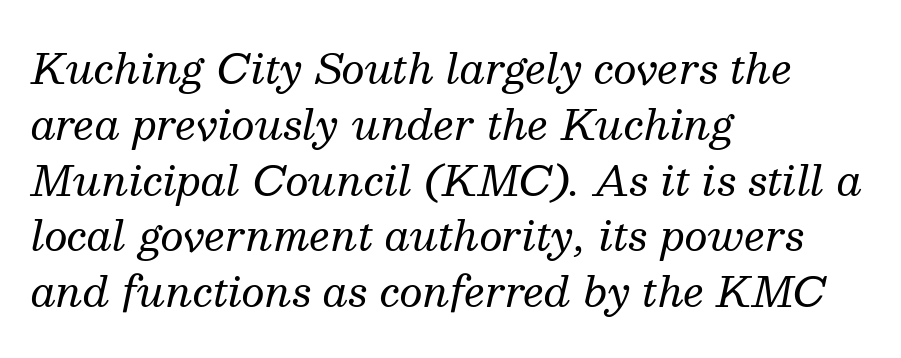
{"serif": "yes", "italic": "yes", "lean": "right", "slant_degrees": 13, "bold": "no", "weight": "regular", "width": "normal", "stroke_contrast": "medium", "x_height": "medium", "monospaced": "no", "underline": "no", "align": "left", "line_spacing": "normal", "line_spacing_ratio": 1.36, "letter_spacing": "normal", "letter_spacing_em": 0.0, "glyph_px": 41}
